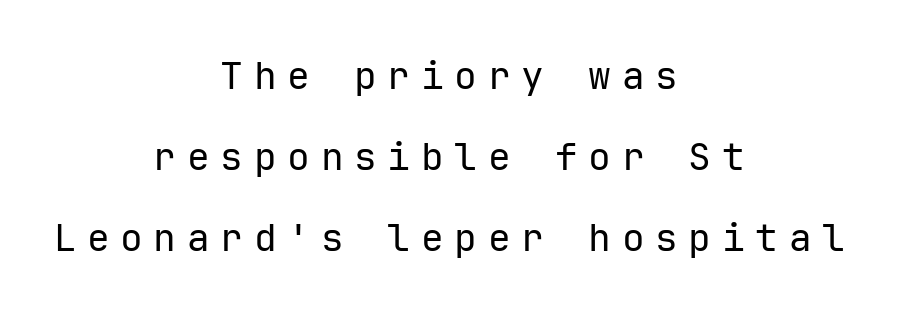
Look at the tracking — it's clearly loosened, letters drifting apart. Glance below the letters and you will spot only blank space. Teacher's note: observe the equal gaps on both sides — that is centered alignment. Interline gaps are noticeably wide in this sample. Each letter's strokes conclude bluntly, with no projecting serifs. Every character here occupies the same horizontal width, giving the sample a typewriter-like rhythm.
